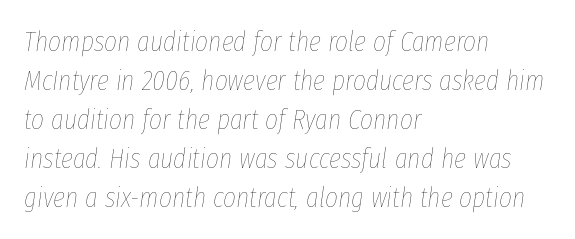
Think of a printed novel: that variable character pitch is what you see here. The leading is moderate, giving the passage an even texture. The lettering tilts uniformly, giving the passage an italic look. Each row of text sits above clean, open space.
